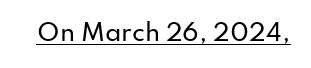
{"italic": "no", "underline": "yes", "letter_spacing": "normal", "letter_spacing_em": 0.0, "glyph_px": 23}
